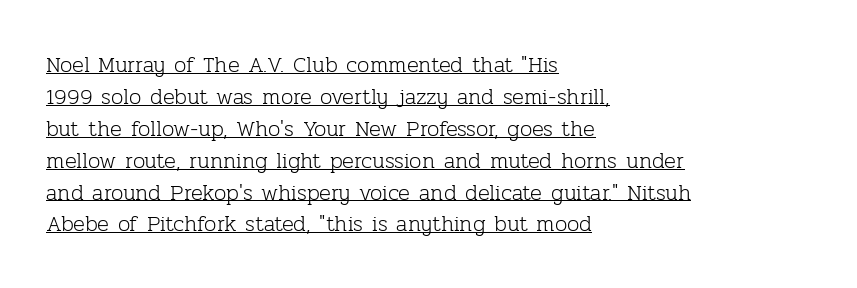
{"italic": "no", "bold": "no", "underline": "yes", "align": "left", "line_spacing": "normal", "line_spacing_ratio": 1.45, "letter_spacing": "normal", "letter_spacing_em": 0.0, "glyph_px": 22}
